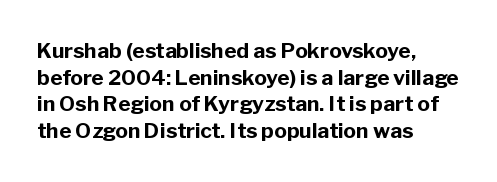
Honestly, the row spacing looks completely unremarkable. Posture: upright roman. Plenty of ink on the page — the face is bold. Typeset ragged right — the left edge is the straight one.
